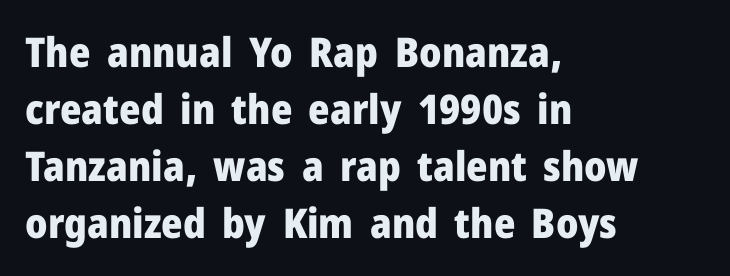
{"serif": "no", "italic": "no", "bold": "yes", "weight": "heavy", "width": "normal", "stroke_contrast": "low", "x_height": "medium", "monospaced": "no", "underline": "no", "align": "left", "line_spacing": "normal", "line_spacing_ratio": 1.39, "letter_spacing": "normal", "letter_spacing_em": 0.0, "glyph_px": 41}
